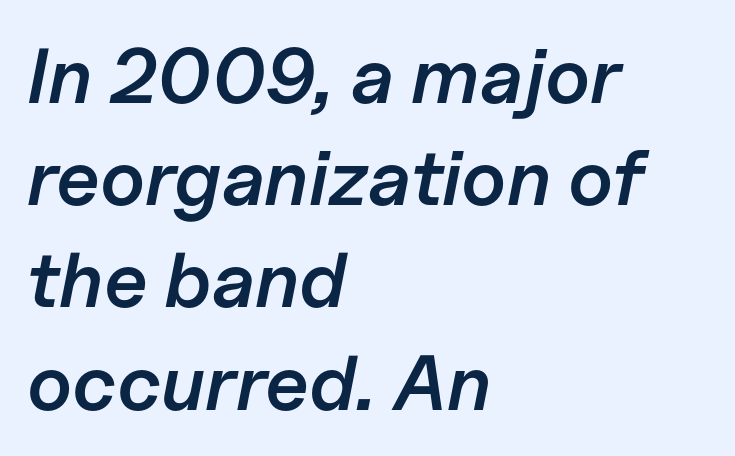
Q: Is the text bold? A: Semi-bold.
Q: Is the text italic (slanted)? A: Yes, it leans right by about 11 degrees.
Q: Is the text underlined? A: No.
Q: How is the paragraph aligned? A: Left-aligned.
Q: Is the spacing between letters normal or unusually wide? A: Normal.
Q: Is the spacing between lines tight, normal or loose? A: Normal.
Q: Width (condensed, normal, or wide)? A: Normal.
Q: Stroke contrast? A: Low.
Q: x-height? A: Medium.
Q: Monospaced? A: No.
